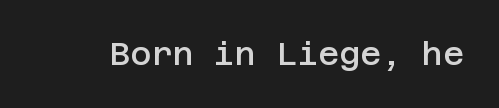
{"serif": "no", "italic": "no", "bold": "semi", "weight": "semibold", "width": "normal", "stroke_contrast": "low", "x_height": "large", "underline": "no", "letter_spacing": "normal", "letter_spacing_em": 0.0, "glyph_px": 32}
